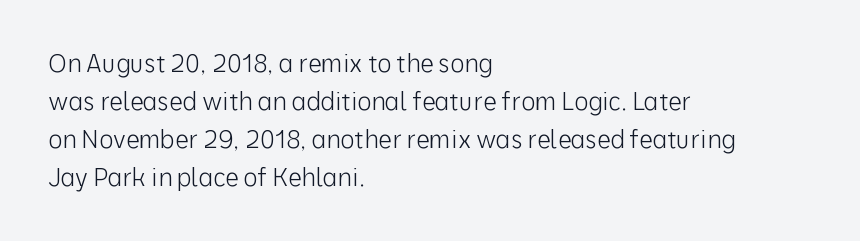
{"italic": "no", "bold": "no", "underline": "no", "align": "left", "line_spacing": "normal", "line_spacing_ratio": 1.59, "letter_spacing": "normal", "letter_spacing_em": 0.0, "glyph_px": 24}
